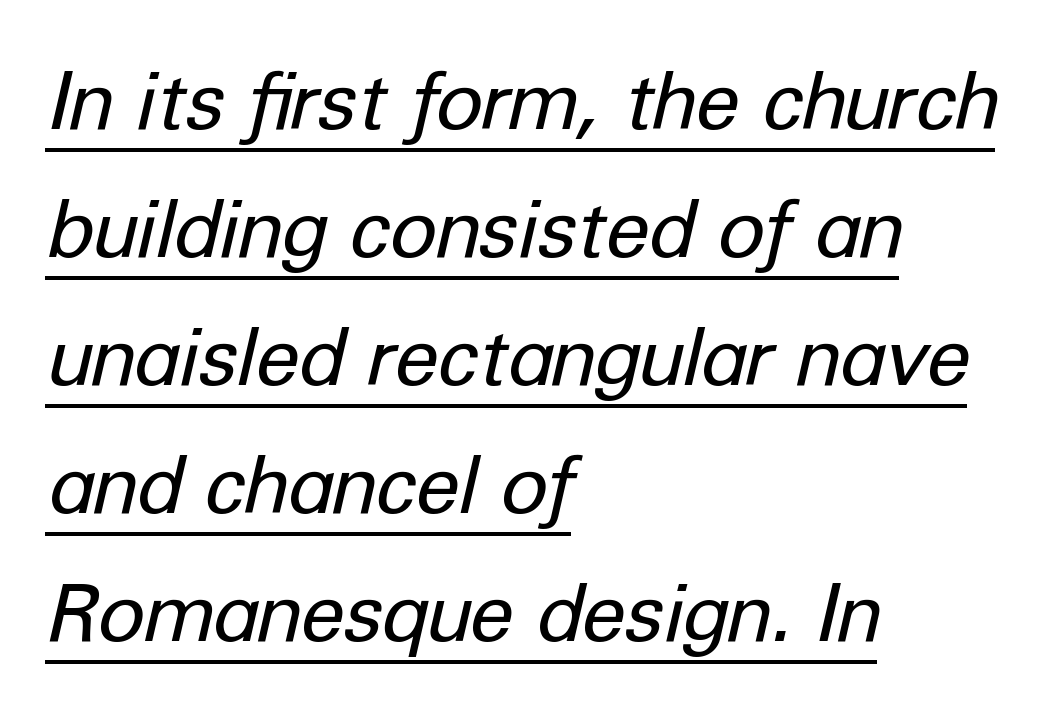
The image shows 80 px regular-weight type, italic (leaning right); set left-aligned, normal line spacing (1.6x), normal letter spacing, underlined; low stroke contrast and a medium x-height.
